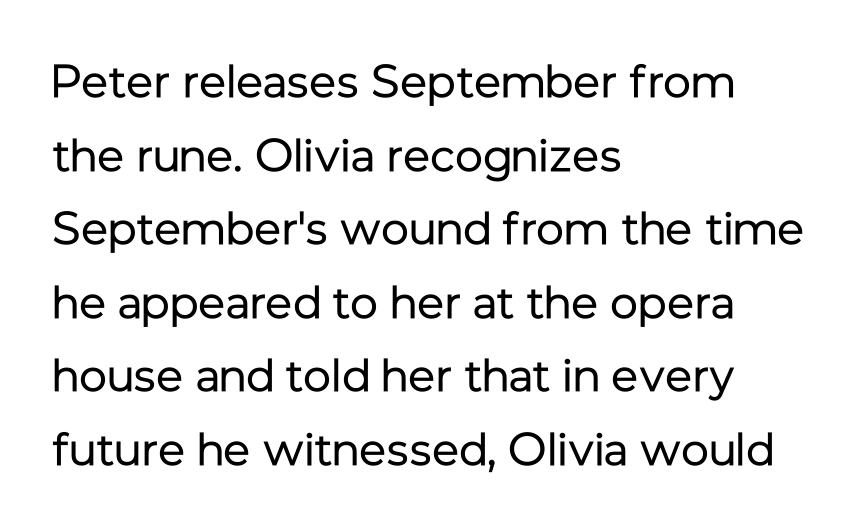
The image shows 46 px regular-weight sans-serif type, upright; set left-aligned, normal line spacing (1.6x), normal letter spacing, not underlined; low stroke contrast and a medium x-height.
